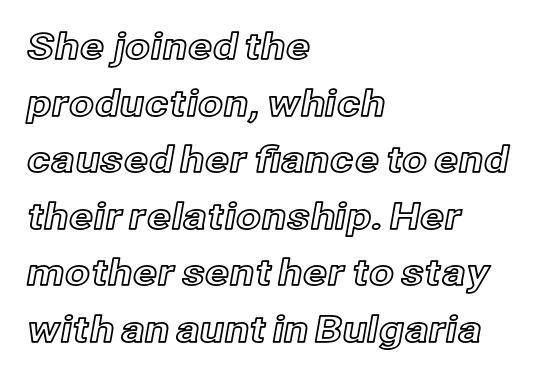
The rag falls on the right side of this text block. The face used here is proportionally spaced, like ordinary book or web type. This sample uses plain, unmodified letter spacing.
